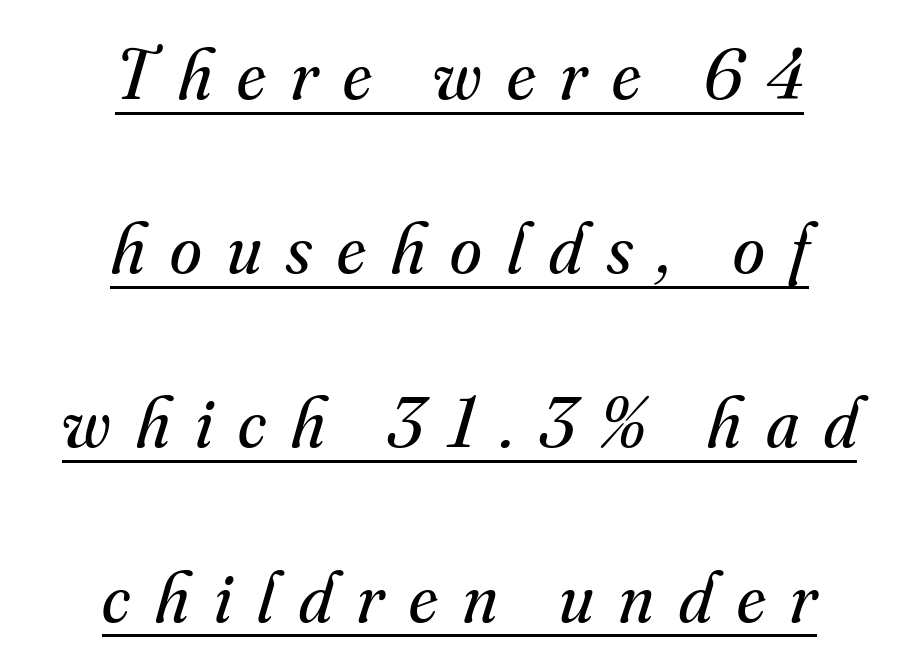
{"serif": "yes", "italic": "yes", "lean": "right", "slant_degrees": 16, "bold": "no", "weight": "regular", "width": "normal", "stroke_contrast": "medium", "x_height": "small", "monospaced": "no", "underline": "yes", "align": "center", "line_spacing": "loose", "line_spacing_ratio": 2.42, "letter_spacing": "wide", "letter_spacing_em": 0.35, "glyph_px": 72}
